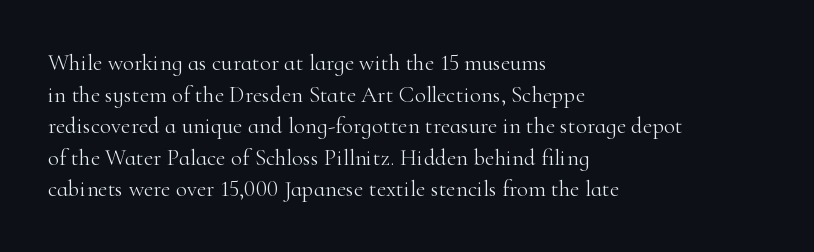
Q: Is the text bold? A: No.
Q: Is the text italic (slanted)? A: No, it is upright.
Q: Is the text underlined? A: No.
Q: How is the paragraph aligned? A: Left-aligned.
Q: Is the spacing between letters normal or unusually wide? A: Normal.
Q: Is the spacing between lines tight, normal or loose? A: Normal.
